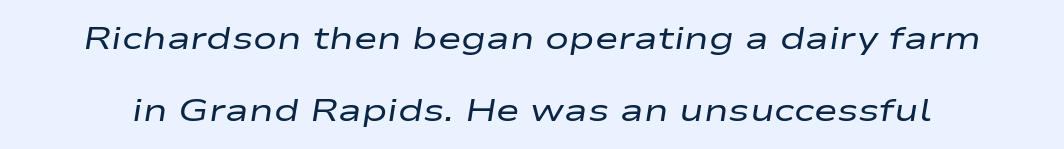
Q: Is the text bold? A: No.
Q: Is the text italic (slanted)? A: Yes, it leans right by about 9 degrees.
Q: Is the text underlined? A: No.
Q: Is the spacing between letters normal or unusually wide? A: Normal.
Q: Is the spacing between lines tight, normal or loose? A: Loose.
Q: Width (condensed, normal, or wide)? A: Wide.
Q: Stroke contrast? A: Low.
Q: x-height? A: Medium.
Q: Monospaced? A: No.
